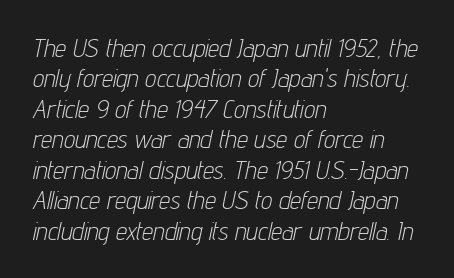
Q: Is the text bold? A: No.
Q: Is the text italic (slanted)? A: Yes, it leans right by about 12 degrees.
Q: Is the text underlined? A: No.
Q: How is the paragraph aligned? A: Left-aligned.
Q: Is the spacing between letters normal or unusually wide? A: Normal.
